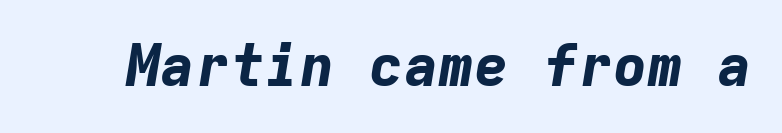
The image shows 58 px bold type, italic (leaning right), monospaced; set normal letter spacing, not underlined; low stroke contrast and a medium x-height.
